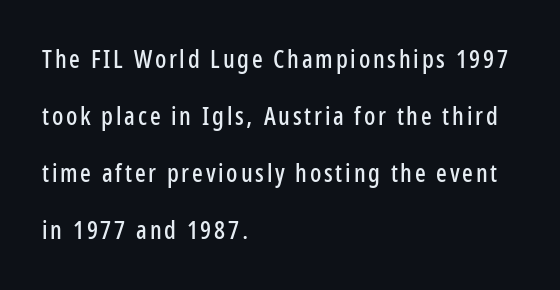
The image shows 25 px text type, upright; set left-aligned, loose line spacing (2.28x), not underlined.
